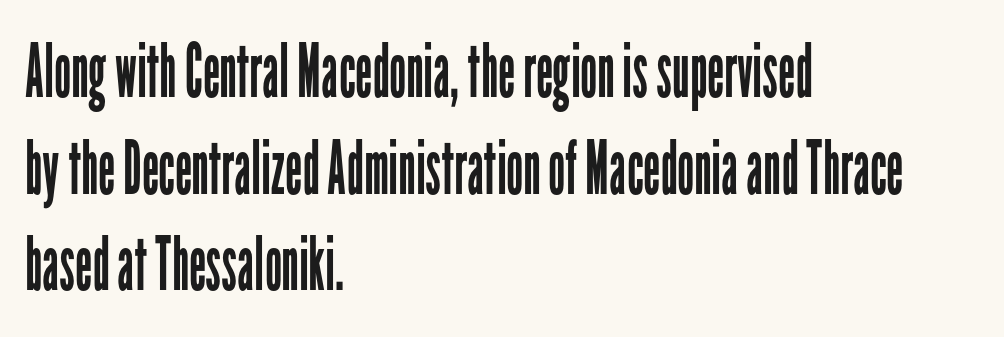
The image shows 75 px regular-weight, condensed sans-serif type, upright; set left-aligned, normal line spacing (1.29x), normal letter spacing, not underlined; low stroke contrast and a medium x-height.
